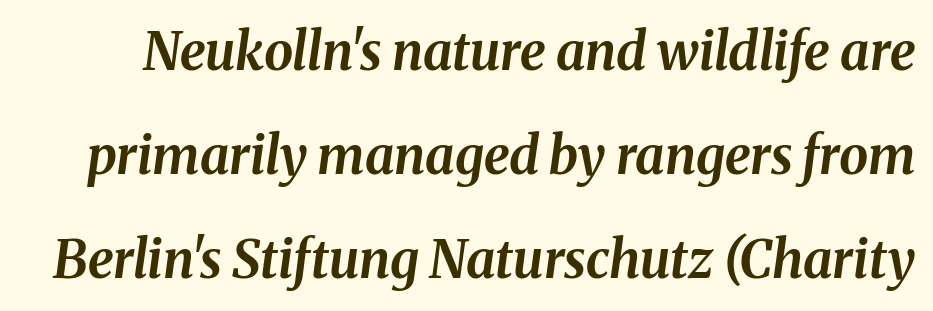
The image shows 52 px bold type, italic (leaning right); set loose line spacing (2.0x), normal letter spacing, not underlined; medium stroke contrast and a medium x-height.
